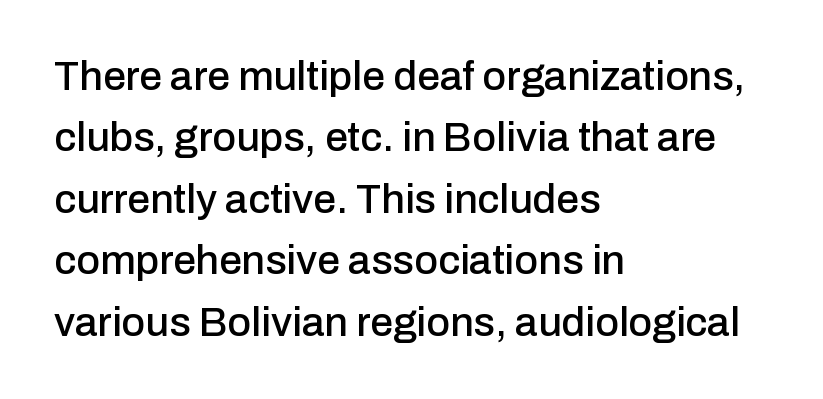
{"serif": "no", "italic": "no", "width": "normal", "stroke_contrast": "low", "x_height": "medium", "monospaced": "no", "underline": "no", "align": "left", "line_spacing": "normal", "line_spacing_ratio": 1.5, "letter_spacing": "normal", "letter_spacing_em": 0.0, "glyph_px": 41}
